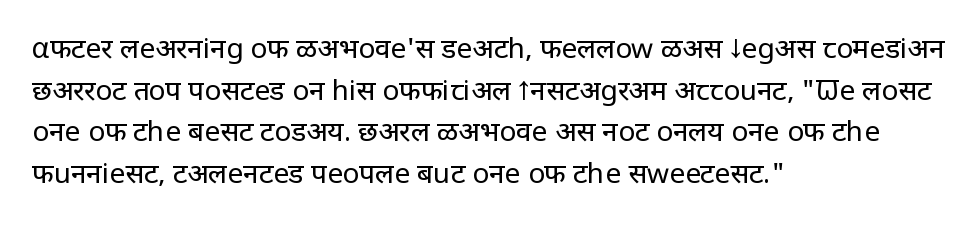
{"serif": "no", "italic": "no", "bold": "no", "weight": "regular", "width": "normal", "stroke_contrast": "low", "x_height": "large", "monospaced": "no", "underline": "no", "align": "left", "line_spacing": "normal", "line_spacing_ratio": 1.49, "letter_spacing": "normal", "letter_spacing_em": 0.0, "glyph_px": 28}
